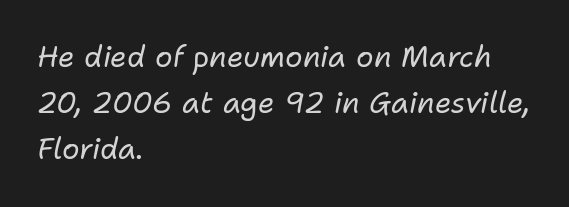
The image shows 29 px regular-weight type, italic (leaning right); set left-aligned, normal line spacing (1.59x), normal letter spacing, not underlined; low stroke contrast and a medium x-height.
